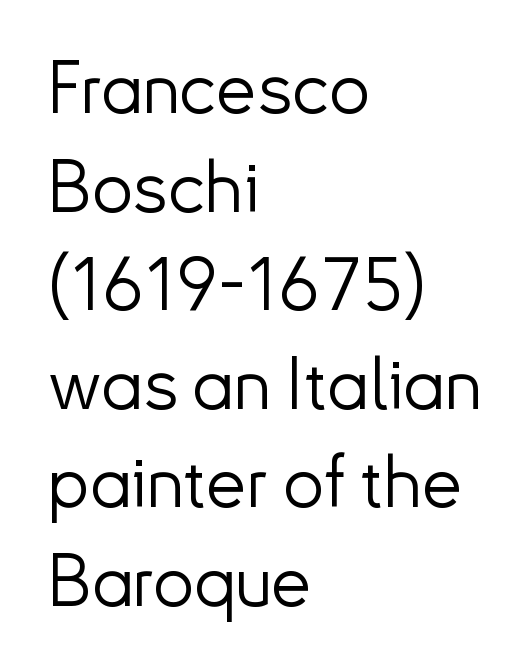
The image shows 73 px light sans-serif type, upright; set left-aligned, normal line spacing (1.35x), normal letter spacing, not underlined; low stroke contrast and a small x-height.
